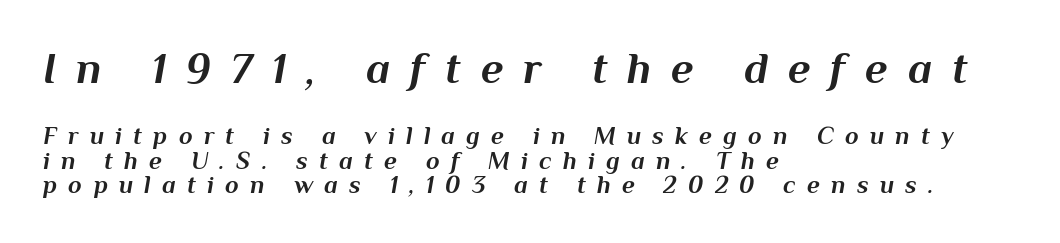
Character size in the leading block exceeds that of the trailing block. What weight is shown? A full bold with thick strokes. The text block is weighted toward the left margin, trailing off unevenly rightward. Descenders hang freely into open space.
